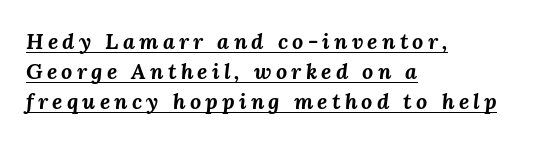
All the whitespace from short lines collects on the right. The rendering applies a slant to the glyphs. The typesetting leans heavy: a genuine bold. These characters rest on top of a visible drawn line. Vertical spacing — default.
